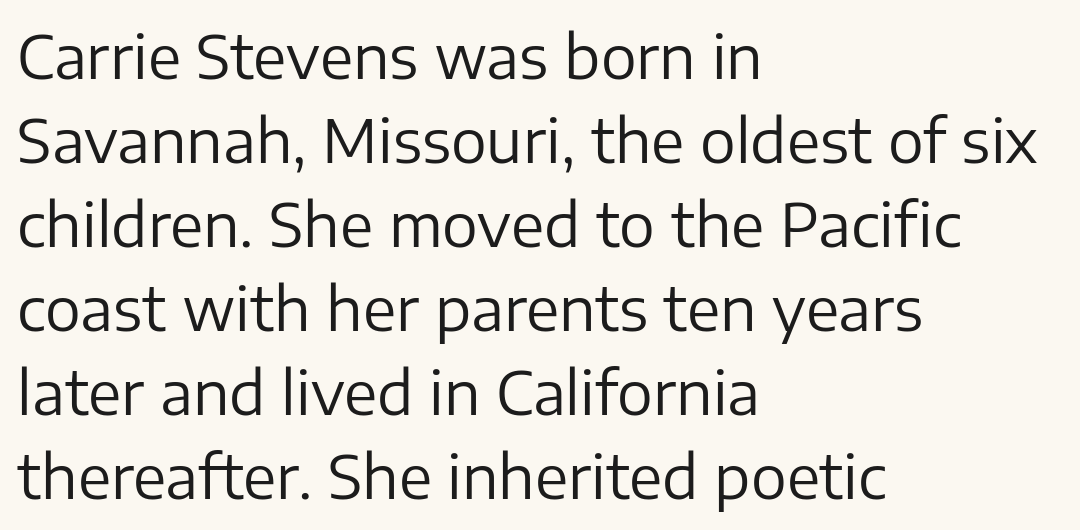
{"serif": "no", "italic": "no", "bold": "no", "weight": "regular", "width": "normal", "stroke_contrast": "low", "x_height": "medium", "monospaced": "no", "underline": "no", "align": "left", "line_spacing": "normal", "line_spacing_ratio": 1.4, "letter_spacing": "normal", "letter_spacing_em": 0.0, "glyph_px": 60}
